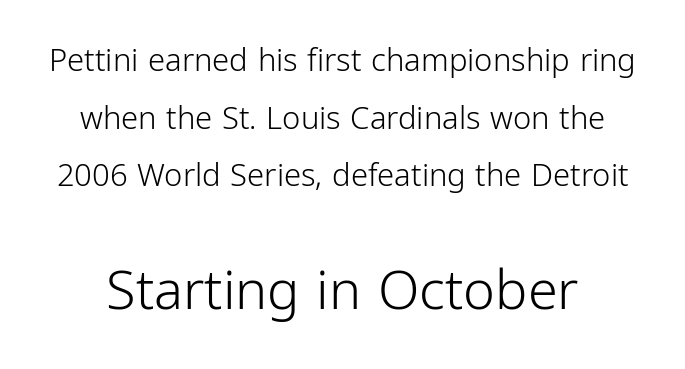
Q: Is the text bold? A: No.
Q: Is the text italic (slanted)? A: No, it is upright.
Q: Is the typeface a serif or a sans-serif typeface? A: Sans-serif.
Q: Is the text underlined? A: No.
Q: Is the spacing between letters normal or unusually wide? A: Normal.
Q: Which block of text is set in a larger size, the first (top) or the second (bottom)? A: The second (bottom) one.
Q: Width (condensed, normal, or wide)? A: Condensed.
Q: Stroke contrast? A: Low.
Q: x-height? A: Medium.
Q: Monospaced? A: No.
